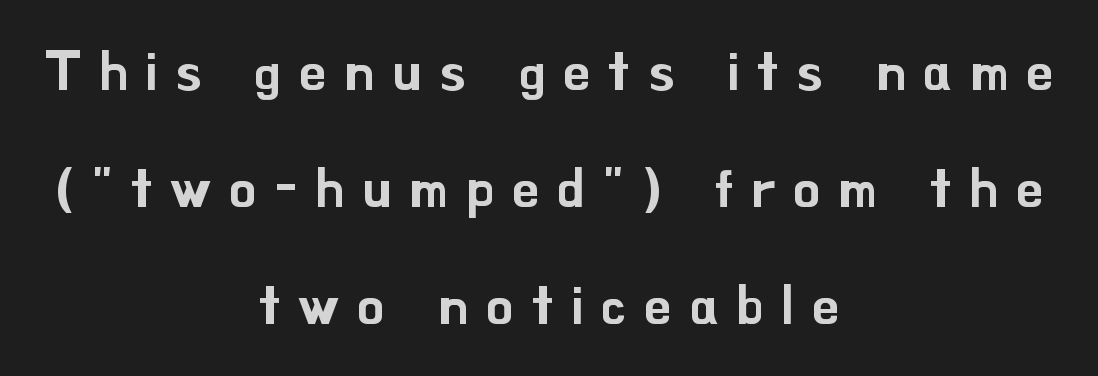
{"serif": "no", "italic": "no", "width": "normal", "stroke_contrast": "low", "x_height": "small", "monospaced": "no", "underline": "no", "align": "center", "line_spacing": "loose", "line_spacing_ratio": 2.17, "letter_spacing": "wide", "letter_spacing_em": 0.33, "glyph_px": 54}
